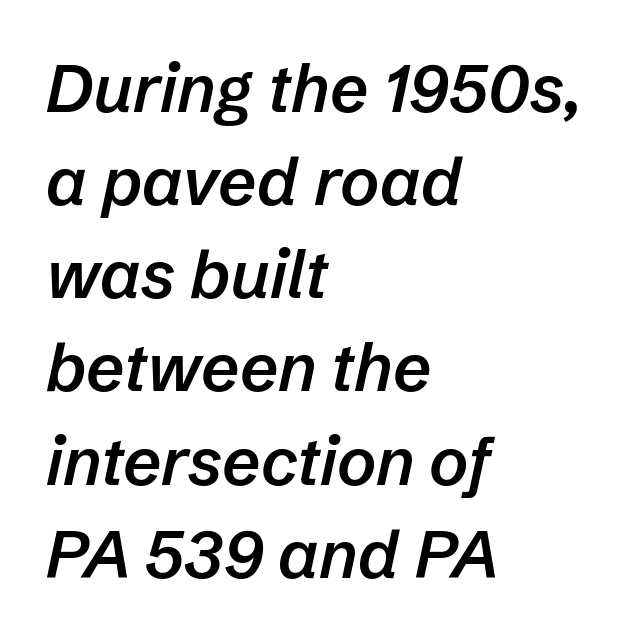
Semibold letterforms, between regular and bold. In terms of posture, this sample is oblique. The letters advance in unequal steps, a hallmark of proportional type. The horizontal fit of the characters is conventional and even. Is the block centered? No — it sits flush against the left margin.
